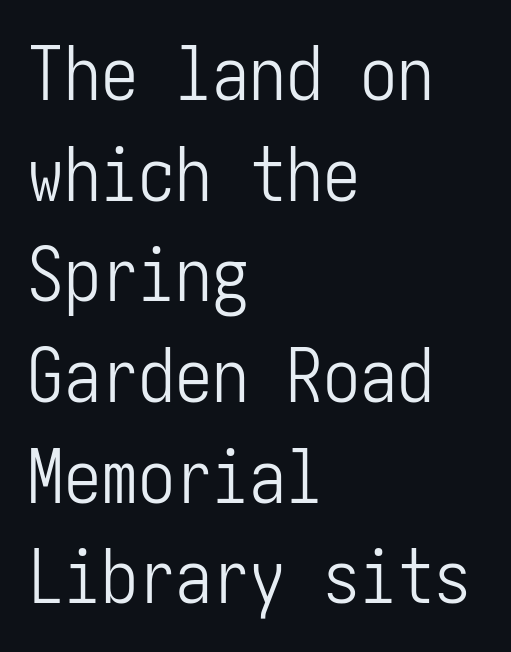
{"serif": "no", "italic": "no", "bold": "no", "weight": "light", "width": "condensed", "stroke_contrast": "low", "x_height": "medium", "underline": "no", "align": "left", "line_spacing": "normal", "line_spacing_ratio": 1.36, "letter_spacing": "normal", "letter_spacing_em": 0.0, "glyph_px": 74}
